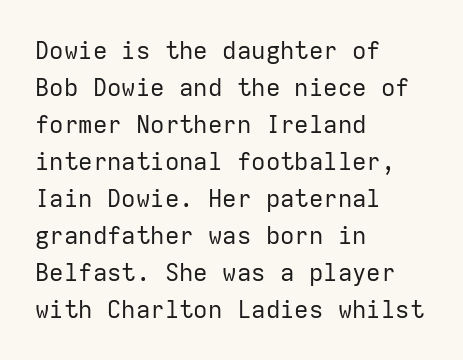
Vertical strokes here are truly vertical. Every row of glyphs begins at an identical x-position on the left. Between one letter and the next there's only the usual sliver of space. Only glyphs here, with clear space below each row.
